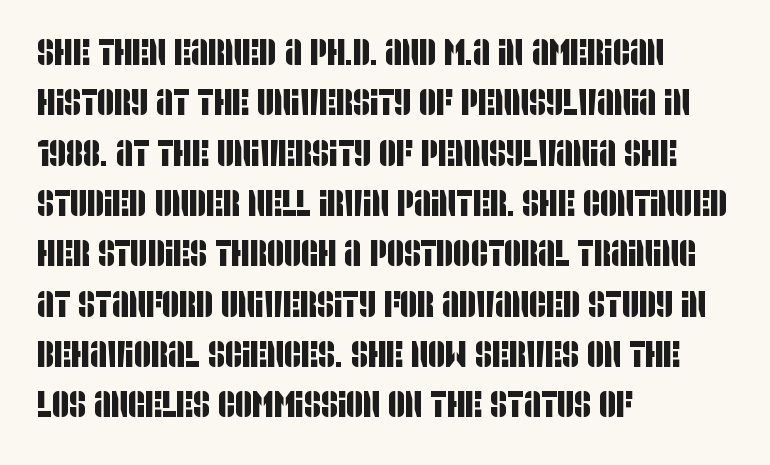
Q: Is the typeface a serif or a sans-serif typeface? A: Sans-serif.
Q: Is the text underlined? A: No.
Q: How is the paragraph aligned? A: Left-aligned.
Q: Is the spacing between letters normal or unusually wide? A: Normal.
Q: Is the spacing between lines tight, normal or loose? A: Normal.
Q: Width (condensed, normal, or wide)? A: Condensed.
Q: Stroke contrast? A: Low.
Q: x-height? A: Large.
Q: Monospaced? A: No.
